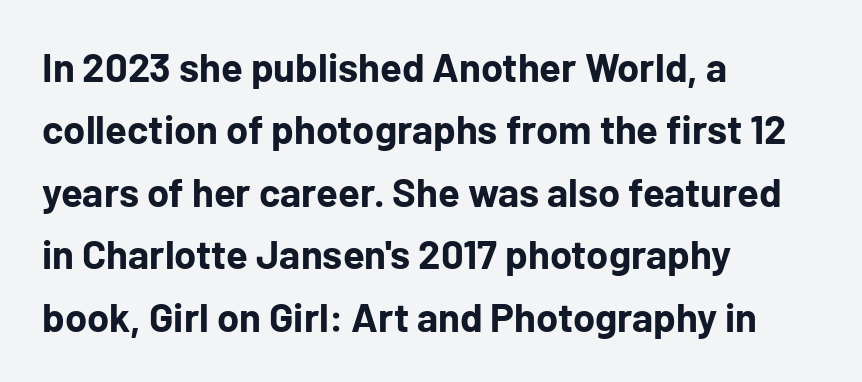
{"serif": "no", "italic": "no", "bold": "yes", "weight": "bold", "width": "normal", "stroke_contrast": "low", "x_height": "medium", "monospaced": "no", "underline": "no", "align": "left", "line_spacing": "normal", "line_spacing_ratio": 1.56, "letter_spacing": "normal", "letter_spacing_em": 0.0, "glyph_px": 40}
